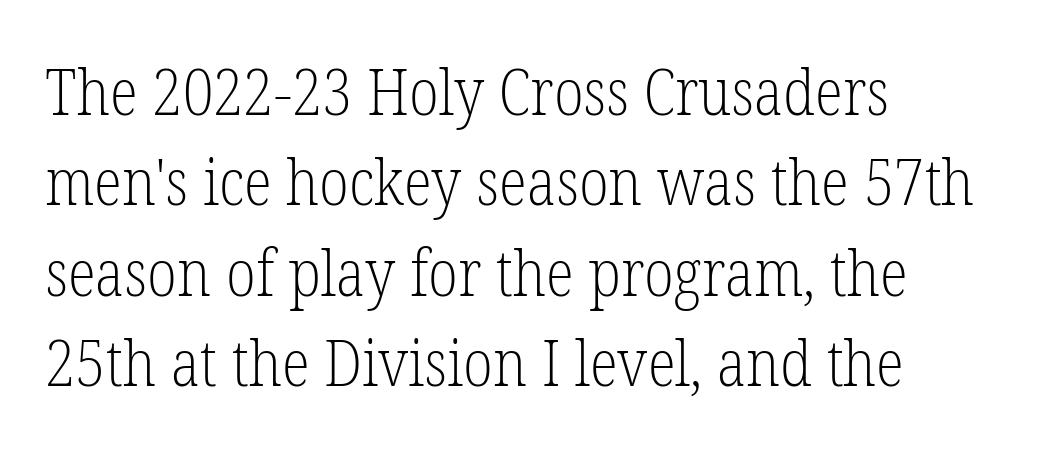
{"serif": "yes", "italic": "no", "bold": "no", "weight": "light", "width": "condensed", "stroke_contrast": "low", "x_height": "medium", "monospaced": "no", "underline": "no", "align": "left", "line_spacing": "normal", "line_spacing_ratio": 1.39, "letter_spacing": "normal", "letter_spacing_em": 0.0, "glyph_px": 65}
